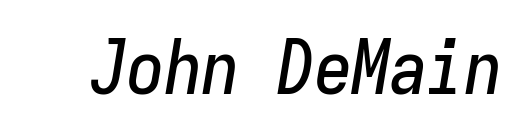
The string is rendered with underlining switched off. These lines were composed using italics. Caption: standard tracking, unaltered. Note the uniform advance width — an 'i' takes as much space as an 'm'.
